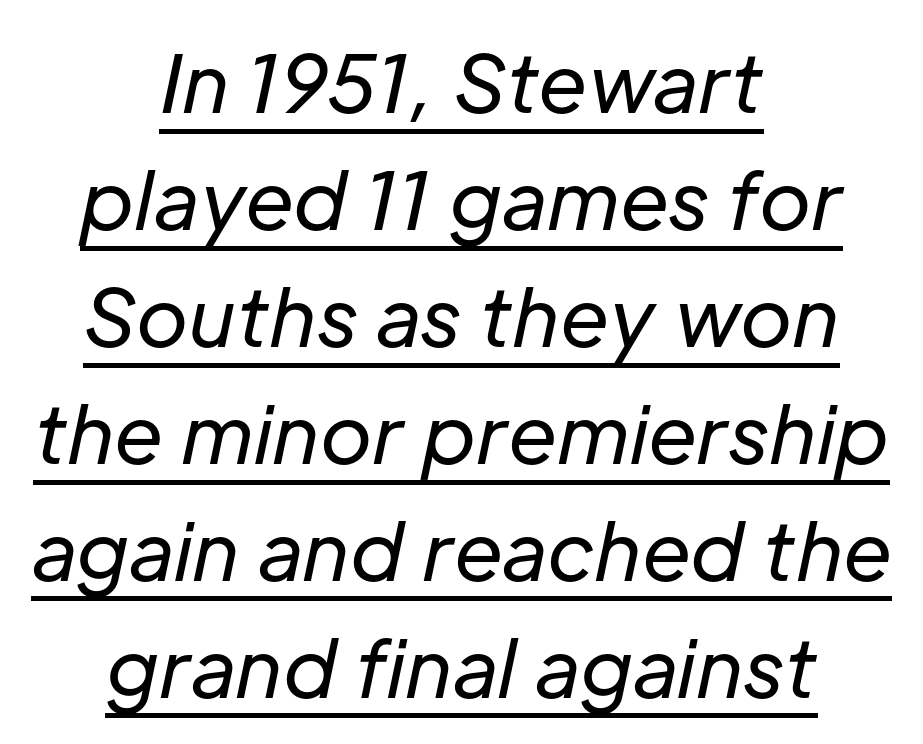
One glance says typical: line gaps are just what's usual. Italic? Definitely — the glyphs are oblique. Which margin do the lines hug? Neither — every line sits in the middle. Here the designer chose a conventional face with non-uniform glyph widths.
